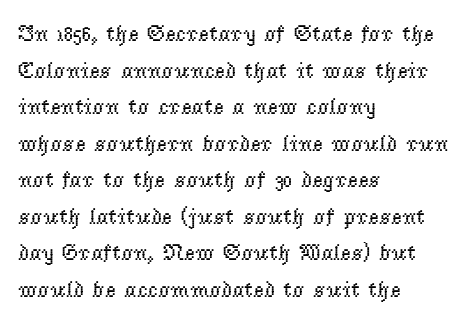
The image shows 23 px text type, upright; set left-aligned, normal line spacing (1.59x), normal letter spacing, not underlined.
